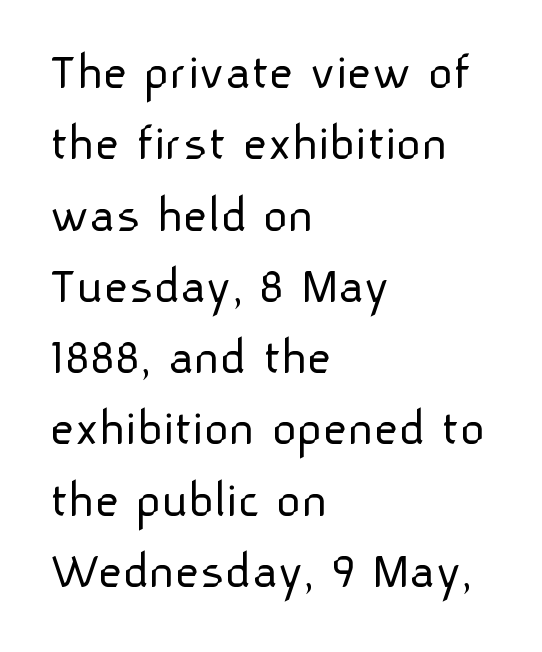
You could not count columns in this text — the font is proportionally spaced. This rendering features lettering with no underline. This is the regular roman posture of the typeface. Are there feet on the stems? There aren't — it's a sans. The line-height multiplier appears to be the usual default.
